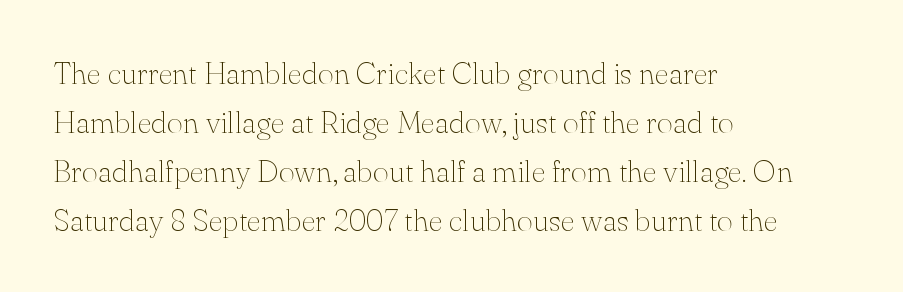
The image shows 31 px thin serif type, upright; set left-aligned, normal line spacing (1.58x), normal letter spacing, not underlined; medium stroke contrast and a small x-height.
